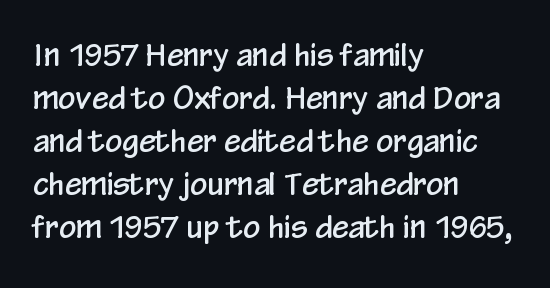
{"serif": "no", "italic": "no", "width": "condensed", "stroke_contrast": "low", "x_height": "medium", "monospaced": "no", "underline": "no", "align": "left", "line_spacing": "normal", "line_spacing_ratio": 1.43, "letter_spacing": "normal", "letter_spacing_em": 0.0, "glyph_px": 30}
